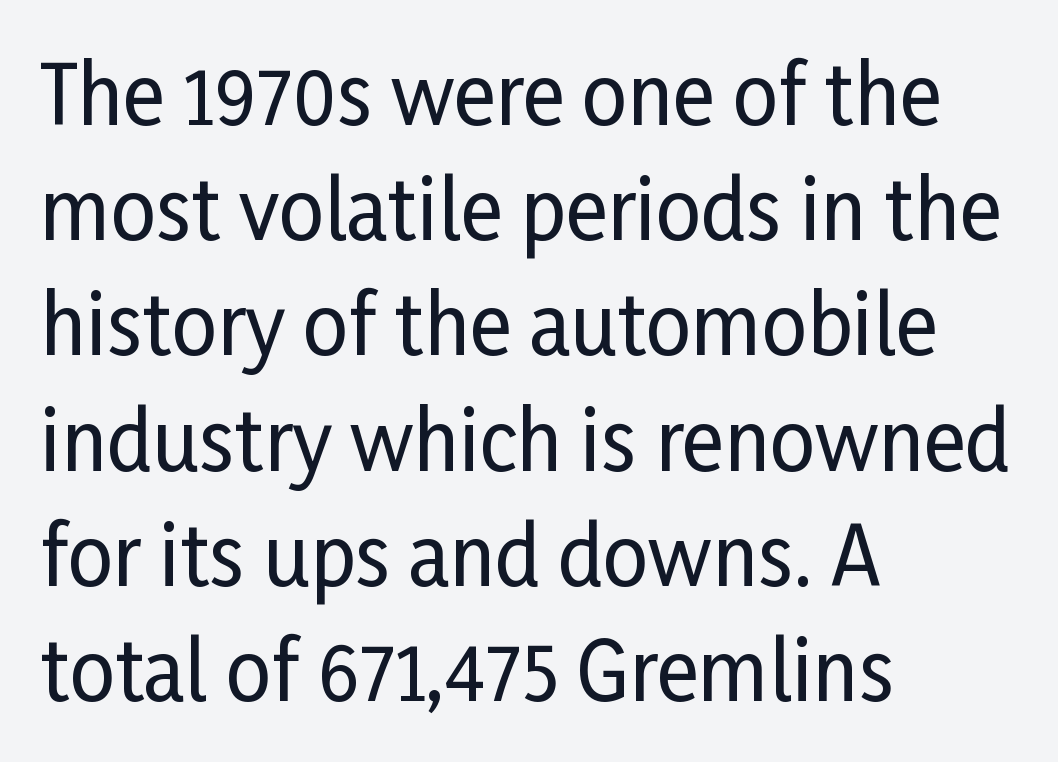
The image shows 80 px condensed sans-serif type, upright; set left-aligned, normal line spacing (1.44x), normal letter spacing, not underlined; low stroke contrast and a medium x-height.
